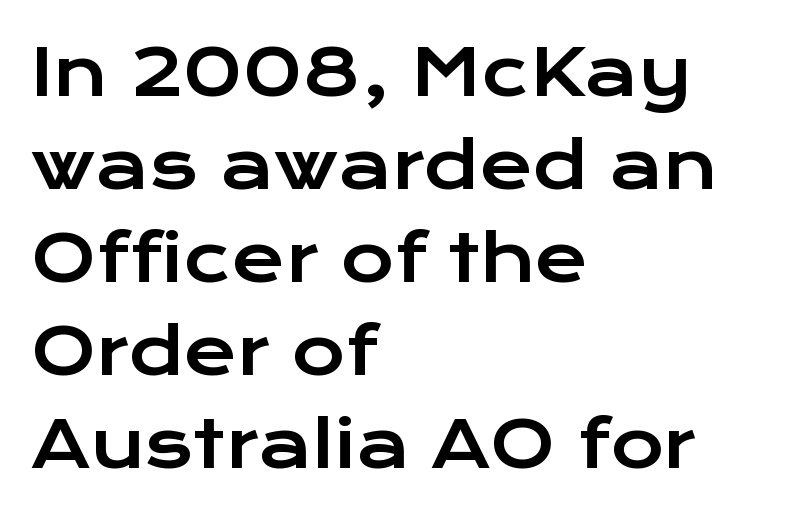
Q: Is the text italic (slanted)? A: No, it is upright.
Q: Is the typeface a serif or a sans-serif typeface? A: Sans-serif.
Q: Is the text underlined? A: No.
Q: How is the paragraph aligned? A: Left-aligned.
Q: Is the spacing between letters normal or unusually wide? A: Normal.
Q: Is the spacing between lines tight, normal or loose? A: Normal.
Q: Width (condensed, normal, or wide)? A: Wide.
Q: Stroke contrast? A: Low.
Q: x-height? A: Medium.
Q: Monospaced? A: No.
